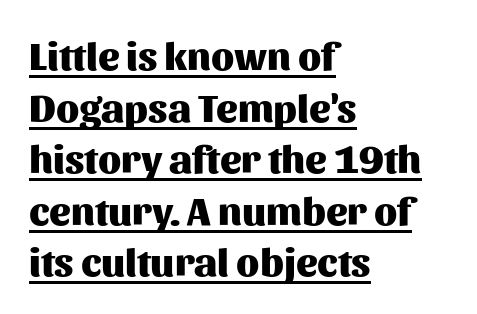
Q: Is the text bold? A: Yes.
Q: Is the text italic (slanted)? A: No, it is upright.
Q: Is the typeface a serif or a sans-serif typeface? A: Sans-serif.
Q: Is the text underlined? A: Yes.
Q: How is the paragraph aligned? A: Left-aligned.
Q: Is the spacing between letters normal or unusually wide? A: Normal.
Q: Is the spacing between lines tight, normal or loose? A: Normal.
Q: Width (condensed, normal, or wide)? A: Normal.
Q: Stroke contrast? A: Medium.
Q: x-height? A: Medium.
Q: Monospaced? A: No.
